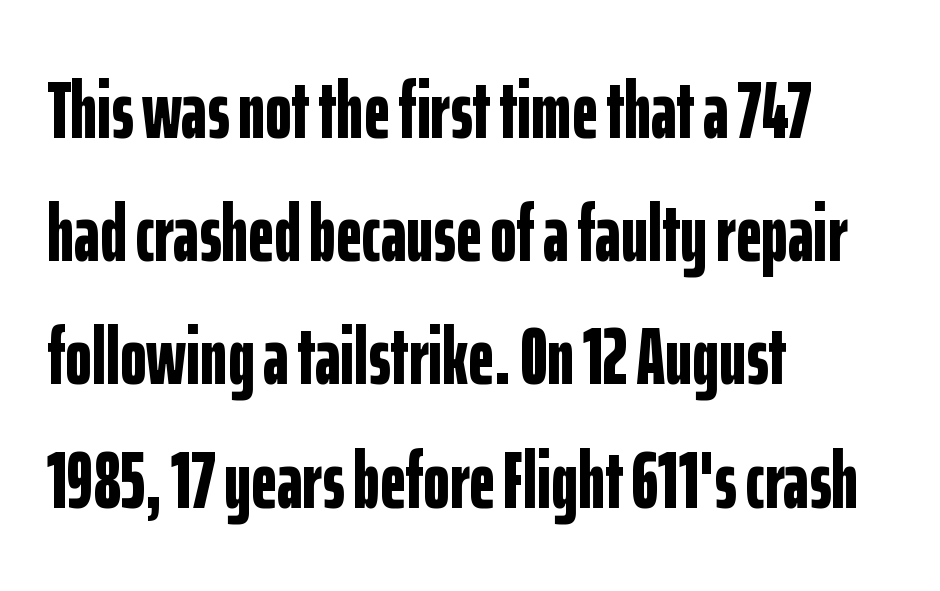
Q: Is the text bold? A: Yes.
Q: Is the text italic (slanted)? A: No, it is upright.
Q: Is the typeface a serif or a sans-serif typeface? A: Sans-serif.
Q: Is the text underlined? A: No.
Q: How is the paragraph aligned? A: Left-aligned.
Q: Is the spacing between letters normal or unusually wide? A: Normal.
Q: Is the spacing between lines tight, normal or loose? A: Normal.
Q: Width (condensed, normal, or wide)? A: Condensed.
Q: Stroke contrast? A: Low.
Q: x-height? A: Medium.
Q: Monospaced? A: No.
